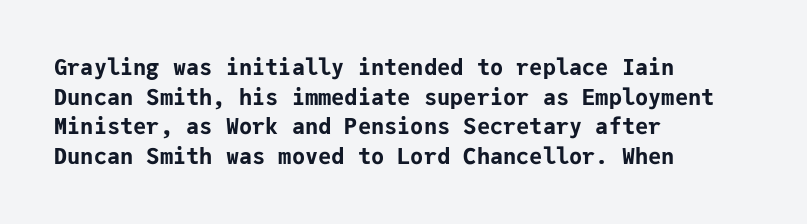
Caption: standard tracking, unaltered. Bold? Absolutely — the strokes are thick and heavy. Where is the straight margin? On the left. The line-height multiplier appears to be the usual default. Underlining? Definitely not there. Upright lettering throughout.
